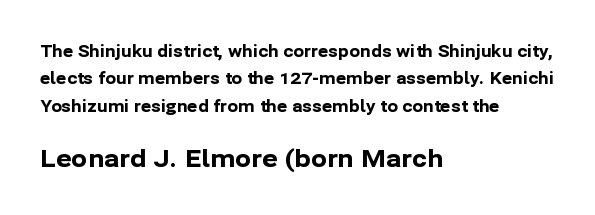
Q: Is the text bold? A: Yes.
Q: Is the text italic (slanted)? A: No, it is upright.
Q: Is the text underlined? A: No.
Q: How is the paragraph aligned? A: Left-aligned.
Q: Is the spacing between letters normal or unusually wide? A: Normal.
Q: Which block of text is set in a larger size, the first (top) or the second (bottom)? A: The second (bottom) one.
